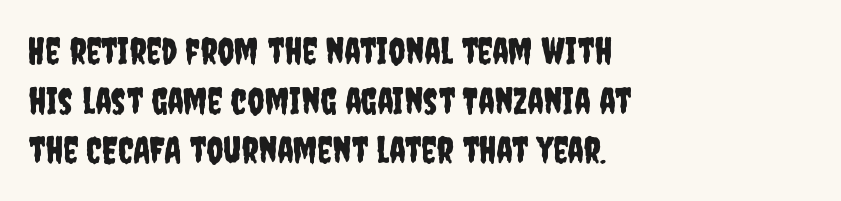
Are there feet on the stems? There aren't — it's a sans. Words float on clear page, feet unadorned. Nobody touched the tracking dial on this one. Left-aligned paragraph, ragged on the right.
